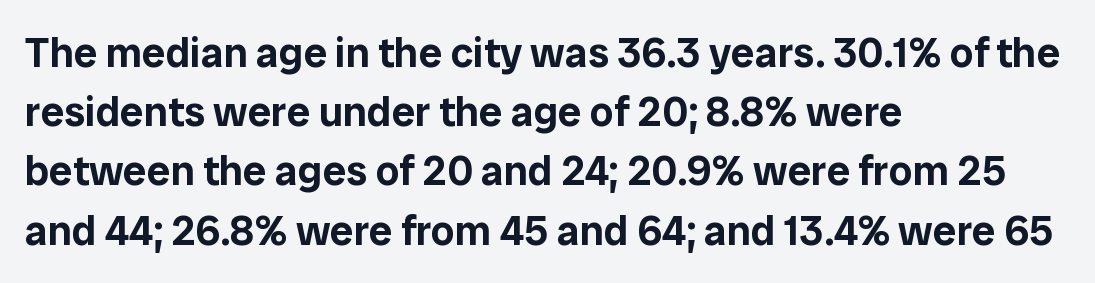
{"serif": "no", "italic": "no", "width": "normal", "stroke_contrast": "low", "x_height": "medium", "monospaced": "no", "underline": "no", "align": "left", "line_spacing": "normal", "line_spacing_ratio": 1.41, "letter_spacing": "normal", "letter_spacing_em": 0.0, "glyph_px": 42}
